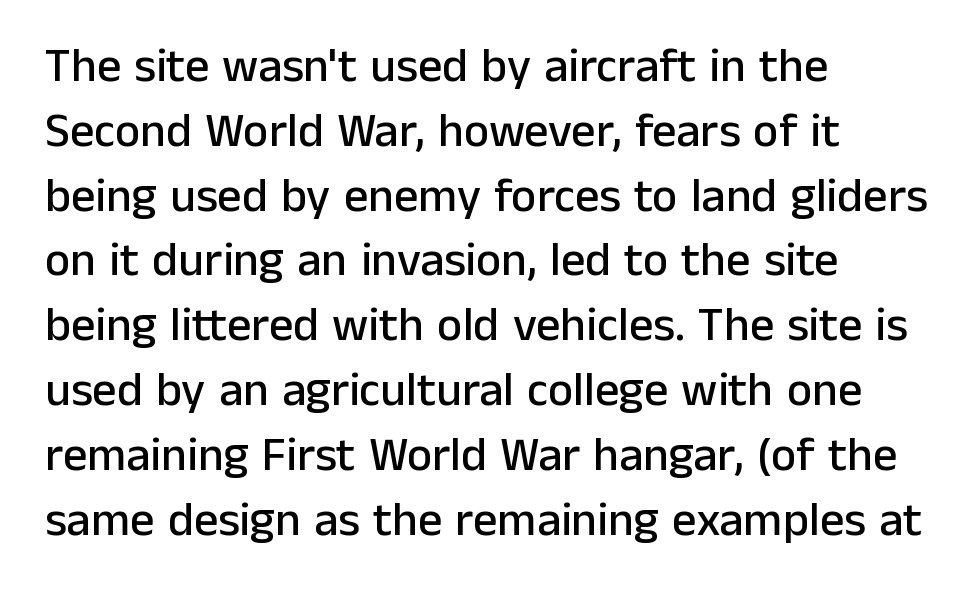
Q: Is the text italic (slanted)? A: No, it is upright.
Q: Is the typeface a serif or a sans-serif typeface? A: Sans-serif.
Q: Is the text underlined? A: No.
Q: How is the paragraph aligned? A: Left-aligned.
Q: Is the spacing between letters normal or unusually wide? A: Normal.
Q: Is the spacing between lines tight, normal or loose? A: Normal.
Q: Width (condensed, normal, or wide)? A: Normal.
Q: Stroke contrast? A: Low.
Q: x-height? A: Medium.
Q: Monospaced? A: No.
